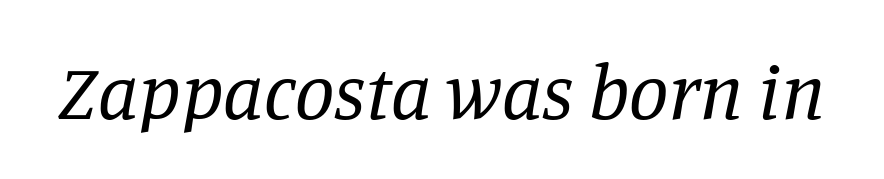
{"serif": "yes", "italic": "yes", "lean": "right", "slant_degrees": 11, "bold": "no", "weight": "regular", "width": "normal", "stroke_contrast": "low", "x_height": "large", "monospaced": "no", "underline": "no", "letter_spacing": "normal", "letter_spacing_em": 0.0, "glyph_px": 79}
